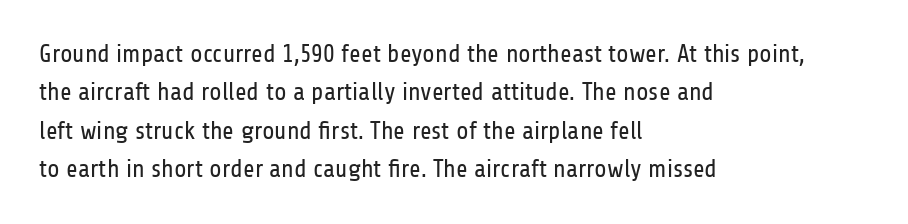
This sample uses an upright cut, with every glyph sitting square on the baseline. The string is rendered with underlining switched off. Tracking value appears to be zero — textbook default spacing. The lines in this sample share a left origin and differ only in where they stop. Vertical spacing — default.
